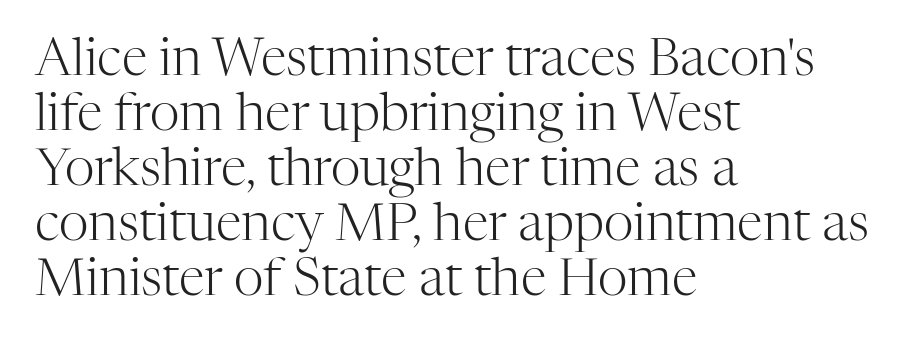
{"serif": "yes", "italic": "no", "bold": "no", "weight": "light", "width": "normal", "stroke_contrast": "high", "x_height": "medium", "monospaced": "no", "underline": "no", "align": "left", "line_spacing": "tight", "line_spacing_ratio": 1.06, "letter_spacing": "normal", "letter_spacing_em": 0.0, "glyph_px": 52}
